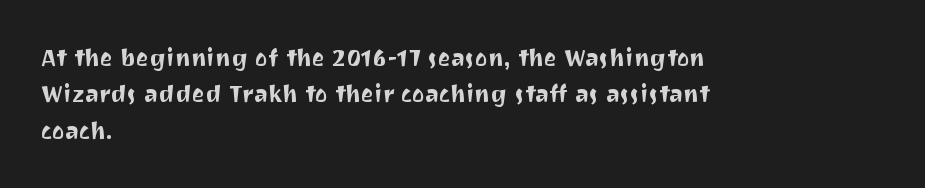
The image shows 24 px text type, upright; set left-aligned, normal line spacing (1.52x), normal letter spacing, not underlined.
